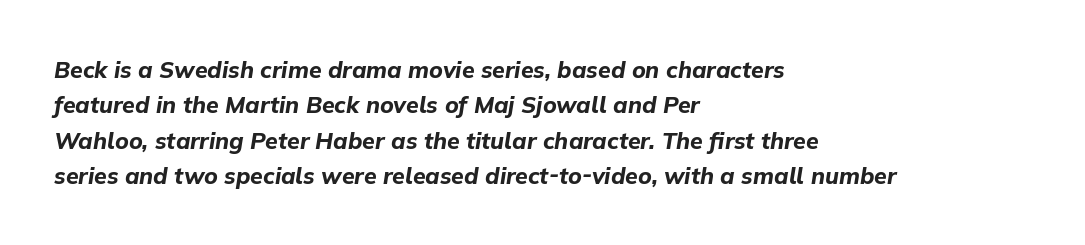
{"italic": "yes", "lean": "right", "slant_degrees": 9, "bold": "yes", "underline": "no", "align": "left", "line_spacing": "normal", "line_spacing_ratio": 1.54, "letter_spacing": "normal", "letter_spacing_em": 0.0, "glyph_px": 23}
